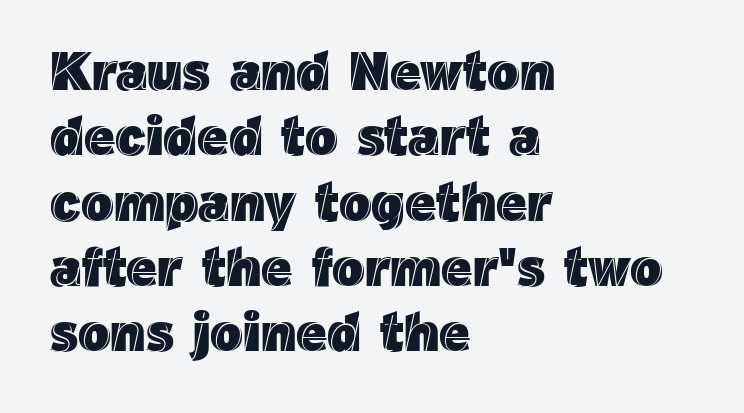
The image shows 54 px text type, upright; set left-aligned, line spacing 1.21x, normal letter spacing, not underlined; a medium x-height.
